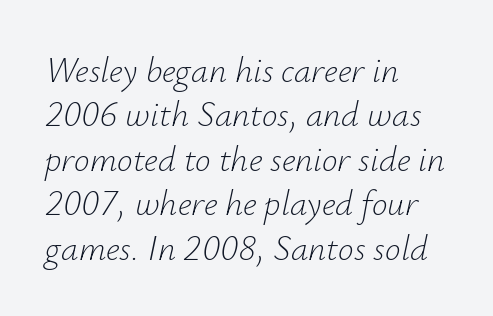
Q: Is the text bold? A: No.
Q: Is the text italic (slanted)? A: Yes, it leans right by about 12 degrees.
Q: Is the text underlined? A: No.
Q: How is the paragraph aligned? A: Left-aligned.
Q: Is the spacing between letters normal or unusually wide? A: Normal.
Q: Is the spacing between lines tight, normal or loose? A: Normal.
Q: Width (condensed, normal, or wide)? A: Normal.
Q: Stroke contrast? A: Low.
Q: x-height? A: Small.
Q: Monospaced? A: No.
